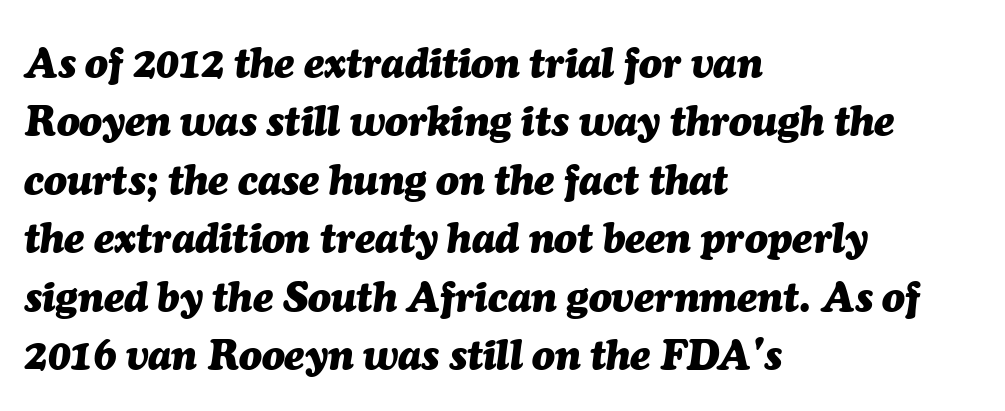
Evenly set lines give the paragraph a standard silhouette. This sample uses an oblique cut, with every glyph tilted off the vertical. A typesetter would call this zero additional tracking. Is the block centered? No — it sits flush against the left margin. Set as a true bold cut, around the 700 mark.
